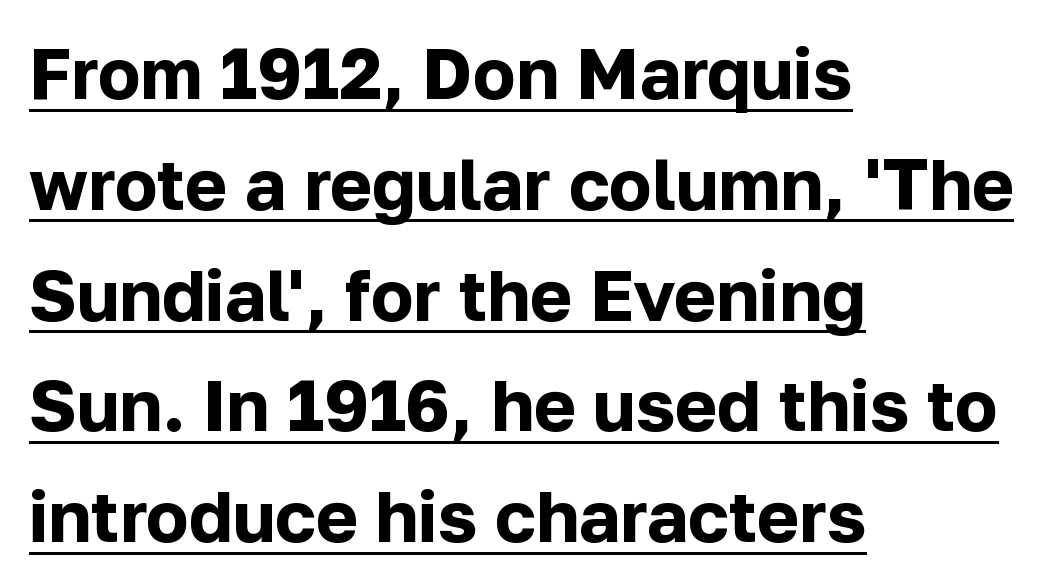
{"serif": "no", "italic": "no", "bold": "yes", "weight": "bold", "width": "normal", "stroke_contrast": "low", "x_height": "medium", "monospaced": "no", "underline": "yes", "align": "left", "line_spacing": "normal", "line_spacing_ratio": 1.56, "letter_spacing": "normal", "letter_spacing_em": 0.0, "glyph_px": 71}
